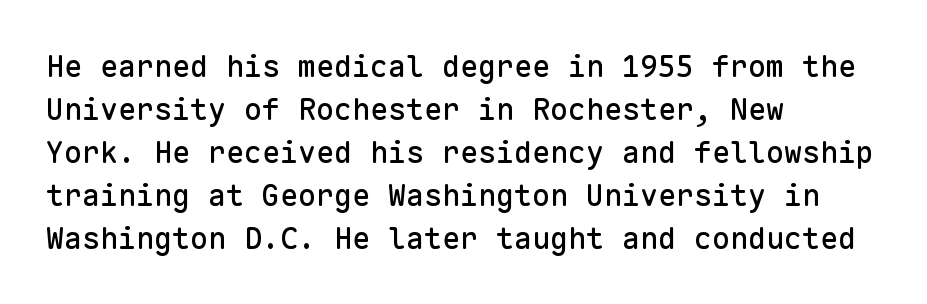
Q: Is the text italic (slanted)? A: No, it is upright.
Q: Is the typeface a serif or a sans-serif typeface? A: Sans-serif.
Q: Is the text underlined? A: No.
Q: How is the paragraph aligned? A: Left-aligned.
Q: Is the spacing between letters normal or unusually wide? A: Normal.
Q: Is the spacing between lines tight, normal or loose? A: Normal.
Q: Width (condensed, normal, or wide)? A: Normal.
Q: Stroke contrast? A: Low.
Q: x-height? A: Medium.
Q: Monospaced? A: Yes.
